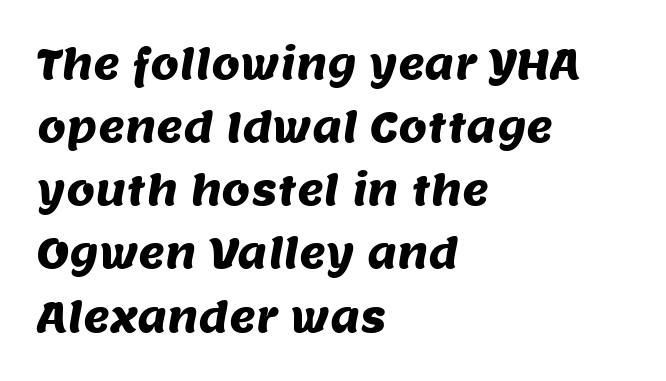
Glyph-to-glyph distance matches everyday printed text. Letters rest on an invisible, unmarked baseline. Typographically, this falls in the sans-serif category. Looks like regular typesetting: each glyph gets only the width it needs. Students, observe: this is what conventionally led text looks like. The rendering anchors every line to the left-hand side.
